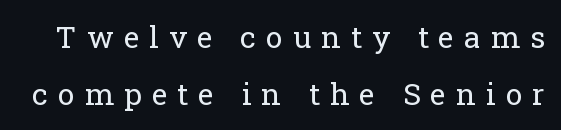
{"serif": "yes", "italic": "no", "bold": "no", "weight": "regular", "width": "normal", "stroke_contrast": "low", "x_height": "medium", "monospaced": "no", "underline": "no", "line_spacing": "loose", "line_spacing_ratio": 1.9, "letter_spacing": "wide", "letter_spacing_em": 0.34, "glyph_px": 30}
